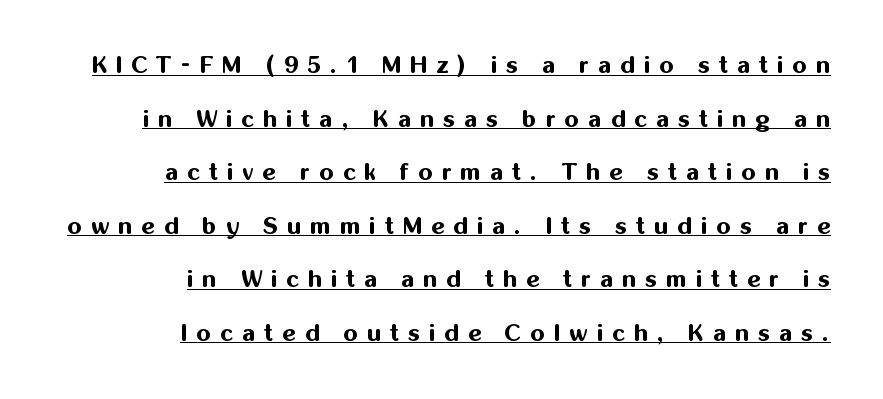
The image shows 23 px bold type, upright; set right-aligned, loose line spacing (2.33x), unusually wide letter spacing (+0.4 em), underlined.
